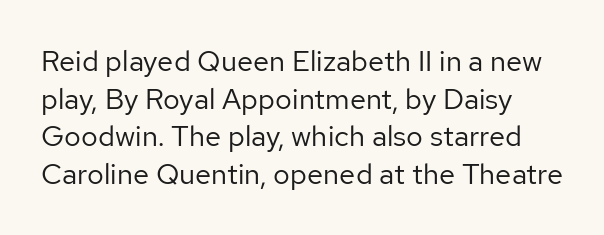
The image shows 29 px regular-weight sans-serif type, upright; set normal line spacing (1.3x), normal letter spacing, not underlined; low stroke contrast and a medium x-height.
